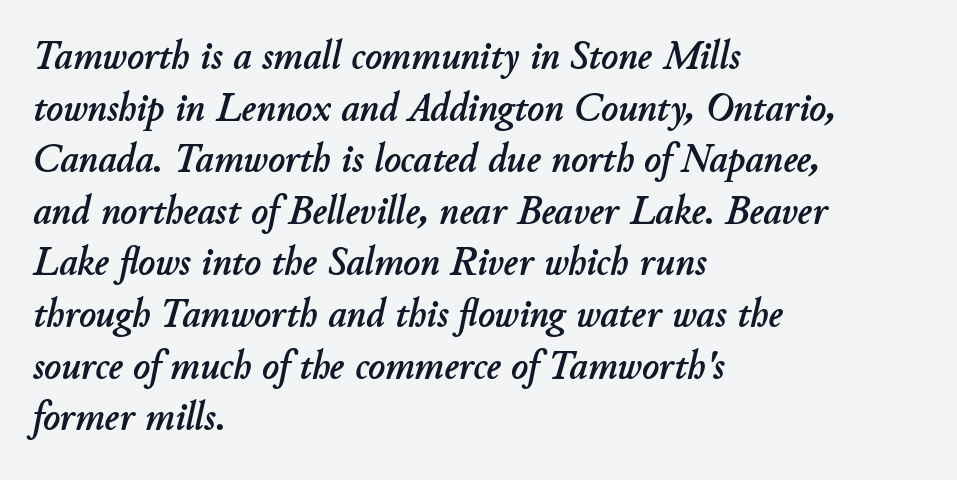
{"italic": "yes", "lean": "right", "slant_degrees": 11, "width": "normal", "stroke_contrast": "low", "x_height": "small", "monospaced": "no", "underline": "no", "align": "left", "line_spacing": "normal", "line_spacing_ratio": 1.29, "letter_spacing": "normal", "letter_spacing_em": 0.0, "glyph_px": 40}
